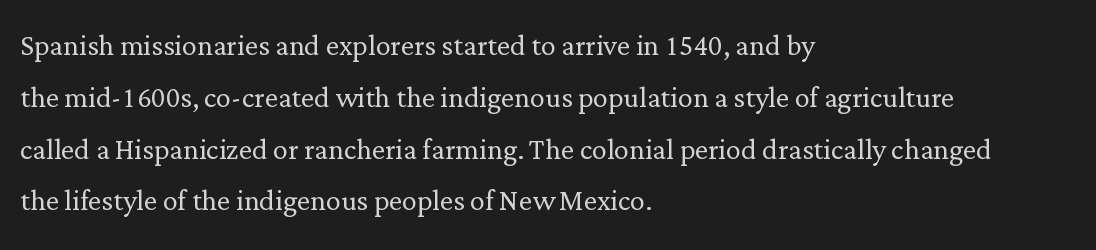
Q: Is the text bold? A: No.
Q: Is the text italic (slanted)? A: No, it is upright.
Q: Is the typeface a serif or a sans-serif typeface? A: Serif.
Q: Is the text underlined? A: No.
Q: How is the paragraph aligned? A: Left-aligned.
Q: Is the spacing between letters normal or unusually wide? A: Normal.
Q: Is the spacing between lines tight, normal or loose? A: Normal.
Q: Width (condensed, normal, or wide)? A: Normal.
Q: Stroke contrast? A: Low.
Q: x-height? A: Medium.
Q: Monospaced? A: No.
